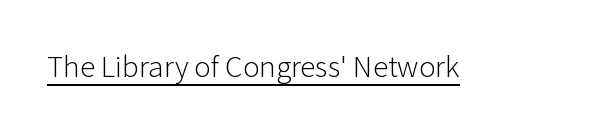
Q: Is the text bold? A: No.
Q: Is the text italic (slanted)? A: No, it is upright.
Q: Is the typeface a serif or a sans-serif typeface? A: Sans-serif.
Q: Is the text underlined? A: Yes.
Q: Is the spacing between letters normal or unusually wide? A: Normal.
Q: Width (condensed, normal, or wide)? A: Normal.
Q: Stroke contrast? A: Low.
Q: x-height? A: Medium.
Q: Monospaced? A: No.
